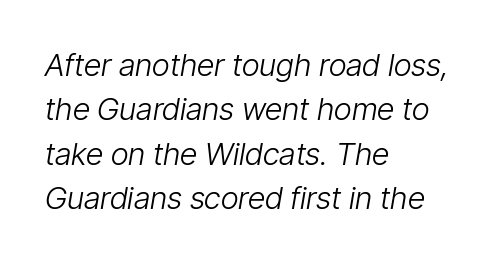
Q: Is the text bold? A: No.
Q: Is the text italic (slanted)? A: Yes, it leans right by about 9 degrees.
Q: Is the text underlined? A: No.
Q: How is the paragraph aligned? A: Left-aligned.
Q: Is the spacing between letters normal or unusually wide? A: Normal.
Q: Is the spacing between lines tight, normal or loose? A: Normal.
Q: Width (condensed, normal, or wide)? A: Condensed.
Q: Stroke contrast? A: Low.
Q: x-height? A: Medium.
Q: Monospaced? A: No.
